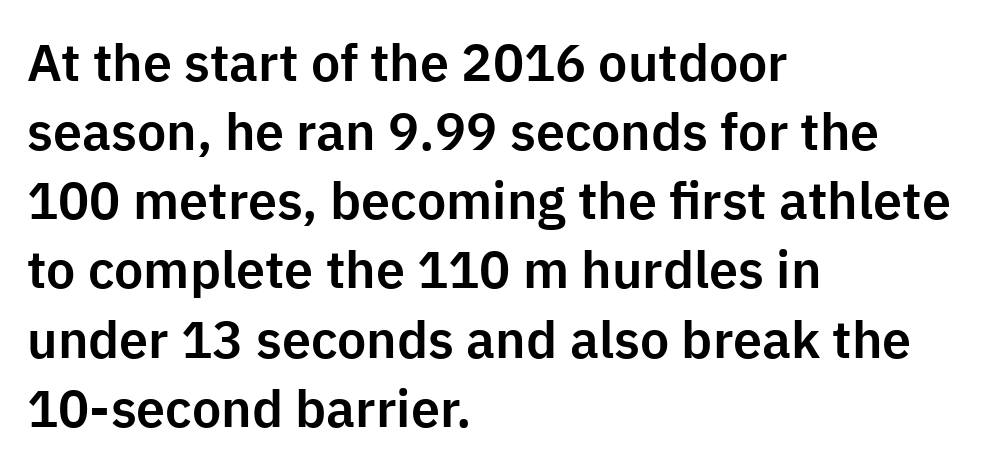
The image shows 52 px sans-serif type, upright; set left-aligned, normal line spacing (1.33x), normal letter spacing, not underlined; low stroke contrast and a medium x-height.
